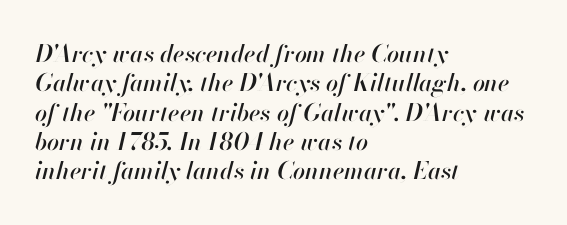
Q: Is the text italic (slanted)? A: Yes, it leans right by about 13 degrees.
Q: Is the text underlined? A: No.
Q: How is the paragraph aligned? A: Left-aligned.
Q: Is the spacing between letters normal or unusually wide? A: Normal.
